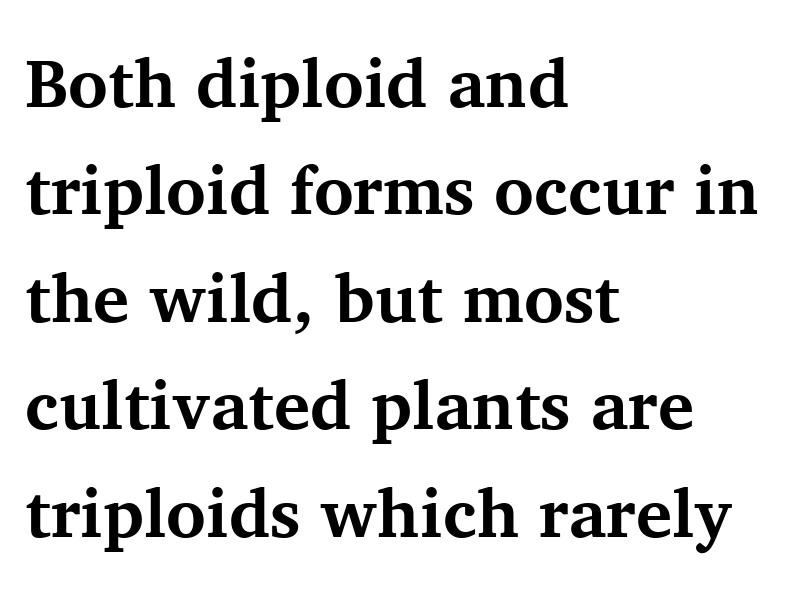
Q: Is the text bold? A: Yes.
Q: Is the text italic (slanted)? A: No, it is upright.
Q: Is the typeface a serif or a sans-serif typeface? A: Serif.
Q: Is the text underlined? A: No.
Q: How is the paragraph aligned? A: Left-aligned.
Q: Is the spacing between letters normal or unusually wide? A: Normal.
Q: Is the spacing between lines tight, normal or loose? A: Normal.
Q: Width (condensed, normal, or wide)? A: Normal.
Q: Stroke contrast? A: Medium.
Q: x-height? A: Medium.
Q: Monospaced? A: No.
